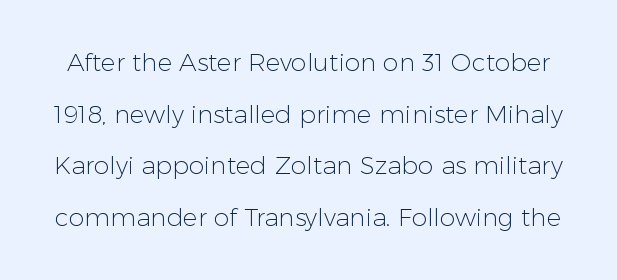
The image shows 25 px text type, upright; set loose line spacing (2.07x), normal letter spacing, not underlined.
